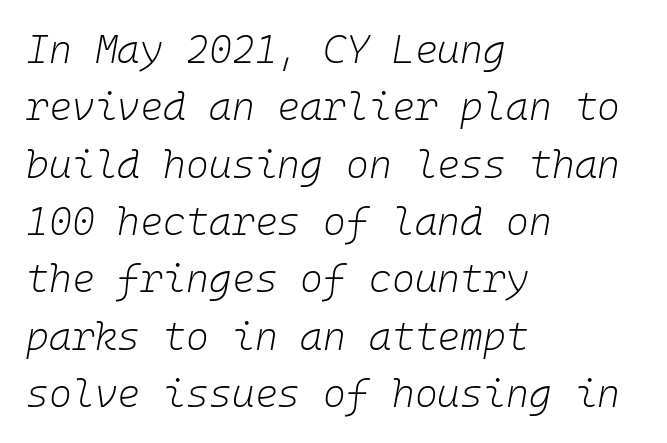
Note the uniform advance width — an 'i' takes as much space as an 'm'. This rendering uses left alignment, leaving the right contour irregular. Each row of text sits above clean, open space. Emphasis-style slanted type is in use. The leading is moderate, giving the passage an even texture. How are the letters spaced? Ordinarily, with no added tracking.
